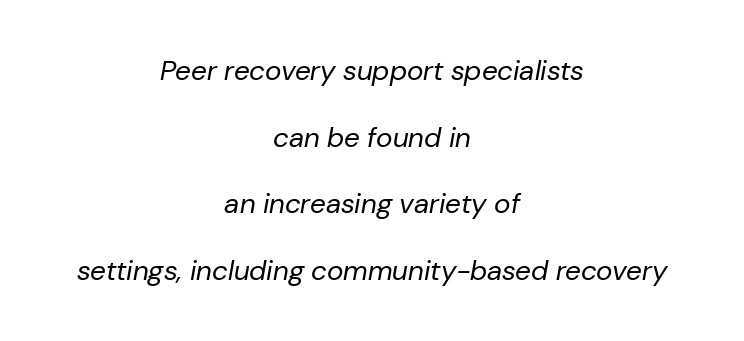
{"italic": "yes", "lean": "right", "slant_degrees": 10, "bold": "no", "weight": "regular", "width": "normal", "stroke_contrast": "low", "x_height": "medium", "monospaced": "no", "underline": "no", "align": "center", "line_spacing": "loose", "line_spacing_ratio": 2.38, "letter_spacing": "normal", "letter_spacing_em": 0.0, "glyph_px": 28}
